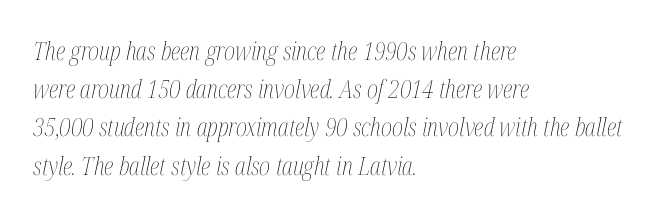
{"italic": "yes", "lean": "right", "slant_degrees": 12, "bold": "no", "underline": "no", "align": "left", "line_spacing": "normal", "line_spacing_ratio": 1.53, "letter_spacing": "normal", "letter_spacing_em": 0.0, "glyph_px": 25}
